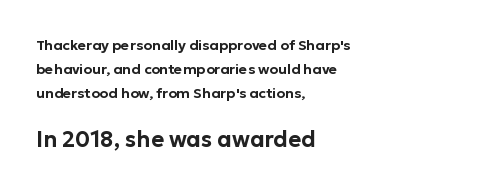
Q: Is the text italic (slanted)? A: No, it is upright.
Q: Is the text underlined? A: No.
Q: How is the paragraph aligned? A: Left-aligned.
Q: Is the spacing between letters normal or unusually wide? A: Normal.
Q: Which block of text is set in a larger size, the first (top) or the second (bottom)? A: The second (bottom) one.
